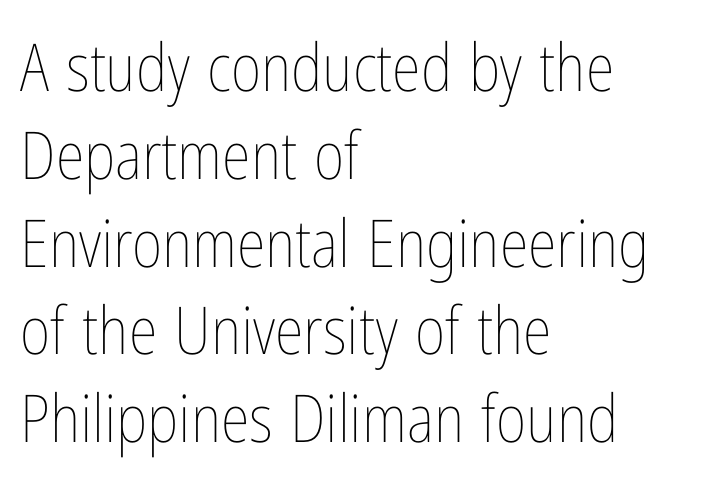
Does extra space separate the letters? No, they use regular spacing. This block has exactly the height ordinary leading produces. The typography opts for an upright posture over an oblique one. Glance below the letters and you will spot only blank space. The text block is weighted toward the left margin, trailing off unevenly rightward. Each letter keeps its own natural width here, so spacing adapts to shape.
